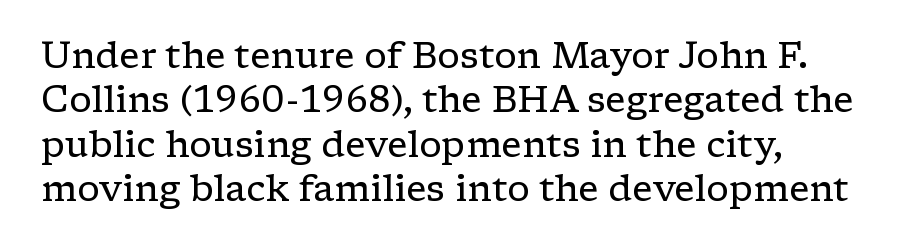
The face used here is rendered with its standard letterfit. Line beginnings align vertically; line endings do not. Weight: not bold — regular or lighter. The gap between lines stays unmarked. Characters remain perfectly vertical along every line.
